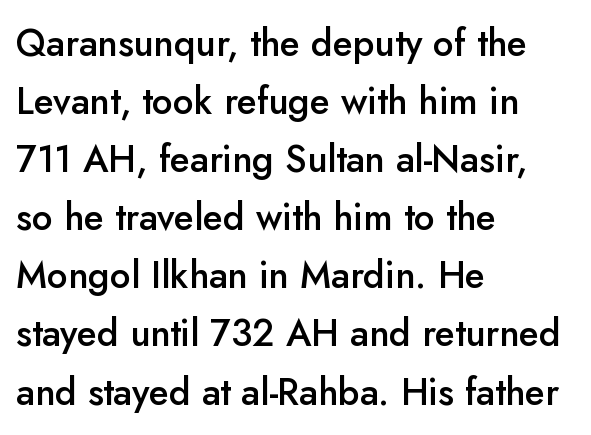
The image shows 37 px semibold sans-serif type, upright; set left-aligned, normal line spacing (1.57x), normal letter spacing, not underlined; low stroke contrast and a small x-height.
